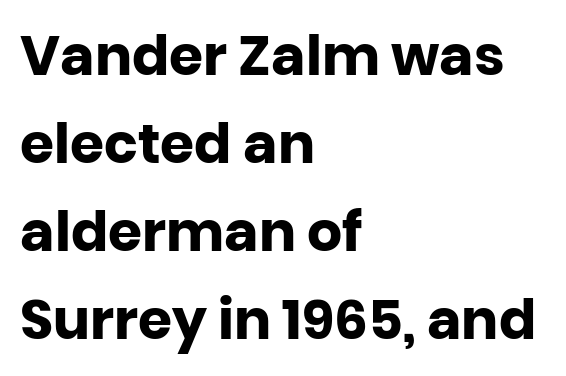
Q: Is the text bold? A: Yes.
Q: Is the text italic (slanted)? A: No, it is upright.
Q: Is the typeface a serif or a sans-serif typeface? A: Sans-serif.
Q: Is the text underlined? A: No.
Q: How is the paragraph aligned? A: Left-aligned.
Q: Is the spacing between letters normal or unusually wide? A: Normal.
Q: Is the spacing between lines tight, normal or loose? A: Normal.
Q: Width (condensed, normal, or wide)? A: Normal.
Q: Stroke contrast? A: Low.
Q: x-height? A: Large.
Q: Monospaced? A: No.
